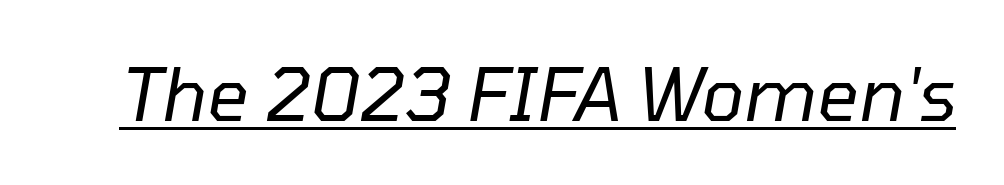
{"italic": "yes", "lean": "right", "slant_degrees": 10, "bold": "no", "weight": "regular", "width": "normal", "stroke_contrast": "low", "x_height": "medium", "monospaced": "no", "underline": "yes", "letter_spacing": "normal", "letter_spacing_em": 0.0, "glyph_px": 72}
